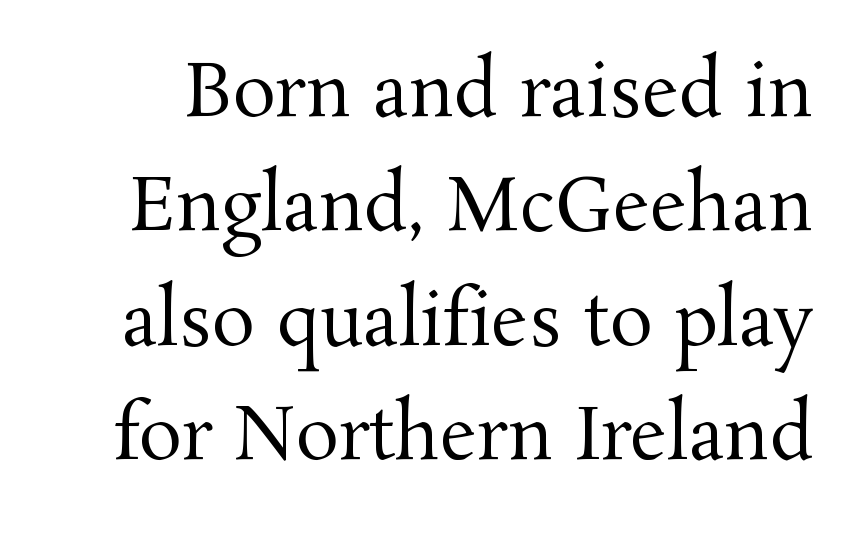
{"serif": "yes", "italic": "no", "bold": "no", "weight": "regular", "width": "normal", "stroke_contrast": "medium", "x_height": "medium", "monospaced": "no", "underline": "no", "line_spacing": "normal", "line_spacing_ratio": 1.59, "letter_spacing": "normal", "letter_spacing_em": 0.0, "glyph_px": 72}
